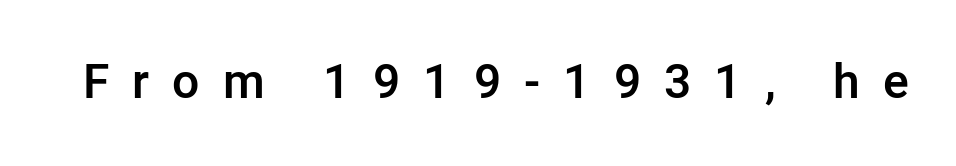
Q: Is the text bold? A: Semi-bold.
Q: Is the text italic (slanted)? A: No, it is upright.
Q: Is the typeface a serif or a sans-serif typeface? A: Sans-serif.
Q: Is the text underlined? A: No.
Q: Is the spacing between letters normal or unusually wide? A: Unusually wide.
Q: Width (condensed, normal, or wide)? A: Normal.
Q: Stroke contrast? A: Low.
Q: x-height? A: Medium.
Q: Monospaced? A: No.
